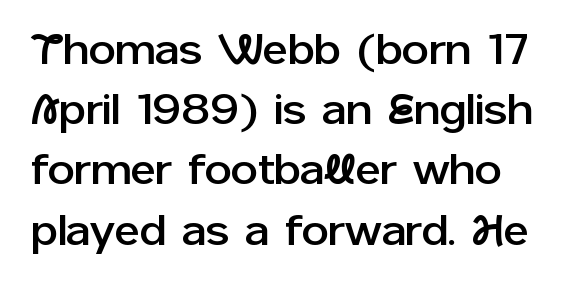
Q: Is the text italic (slanted)? A: No, it is upright.
Q: Is the typeface a serif or a sans-serif typeface? A: Sans-serif.
Q: Is the text underlined? A: No.
Q: Is the spacing between letters normal or unusually wide? A: Normal.
Q: Is the spacing between lines tight, normal or loose? A: Normal.
Q: Width (condensed, normal, or wide)? A: Normal.
Q: Stroke contrast? A: Low.
Q: x-height? A: Medium.
Q: Monospaced? A: No.
